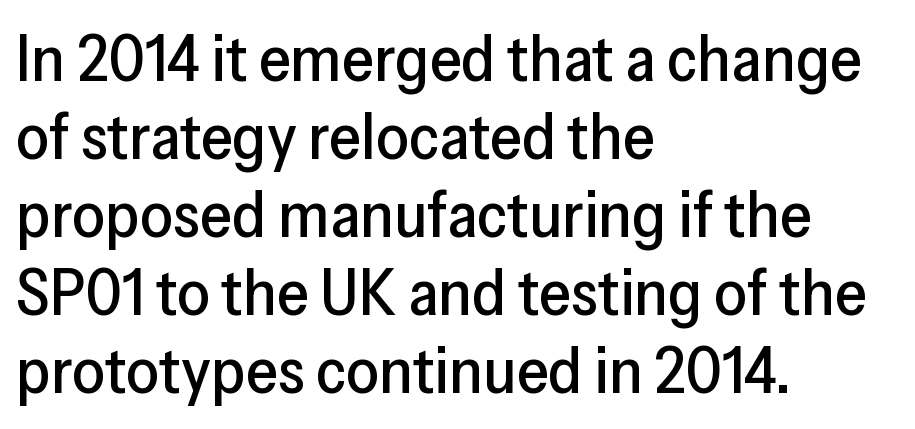
If you drew a line through each stem, it would be perfectly vertical. Think of a printed novel: that variable character pitch is what you see here. Letter spacing: default. Examine the stroke ends and you'll find no serifs. The foot of each line stays bare and open. These lines are set flush left with a ragged right edge.
